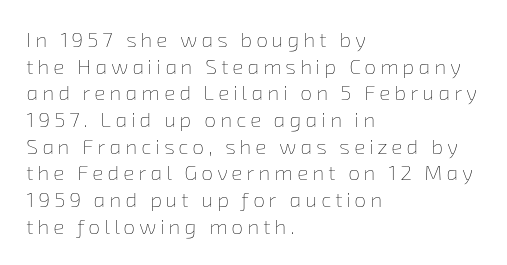
The image shows 21 px text type; set left-aligned, normal line spacing (1.27x), not underlined.
